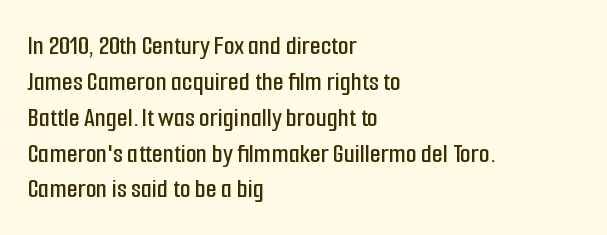
The image shows 28 px condensed sans-serif type, upright; set left-aligned, normal line spacing (1.28x), normal letter spacing, not underlined; low stroke contrast and a medium x-height.
